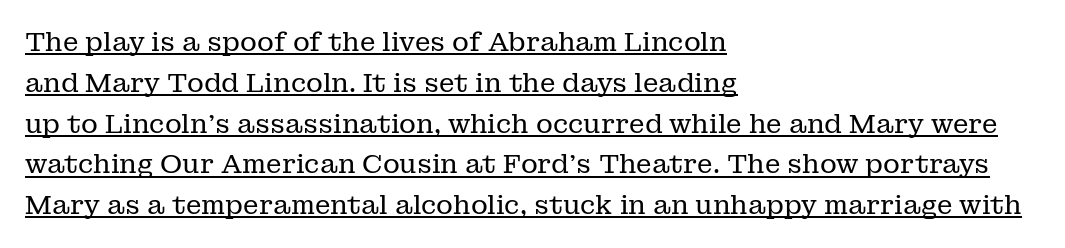
The lettering stays uniformly vertical, giving the passage a roman look. In designer terms, the underline attribute is active on this setting. Unbolded letterforms with no extra heft. If you drew a ruler down the left edge, every line would touch it. The passage shown stacks its lines at a standard gap. Tracking value appears to be zero — textbook default spacing.
